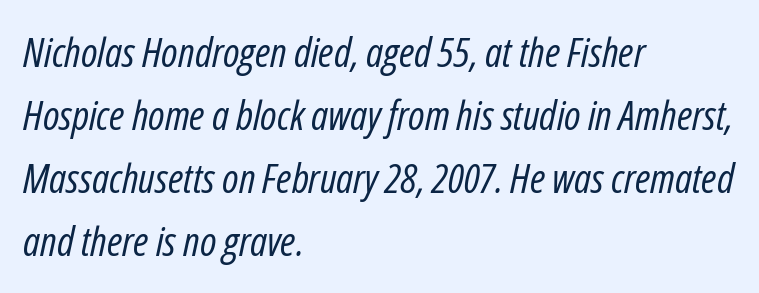
Rows of type keep a routine distance in the vertical direction. These lines stack with their left ends in a neat column. Proportional: the letters do not fall into vertical columns. This is oblique type, the kind used for emphasis or titles. Weight class: somewhere from thin through regular. Words appear dense and cohesive because spacing is normal.
